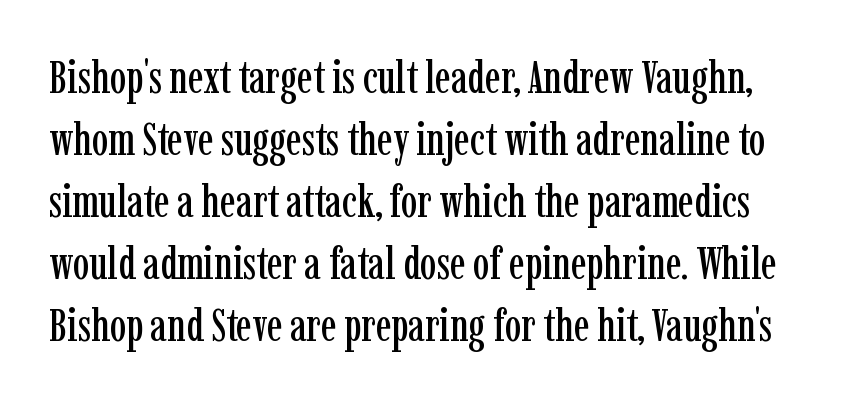
You could not count columns in this text — the font is proportionally spaced. Examine the stroke ends and you'll spot serifs. Is there any slant? The stems are plumb. Baseline-to-baseline distance is the conventional proportion of letter height. Caption: standard tracking, unaltered. Each row of text sits above clean, open space.
